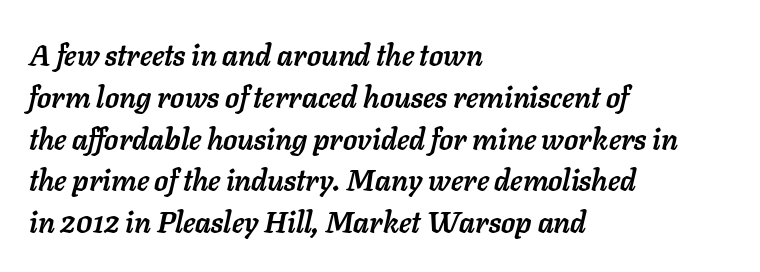
The image shows 29 px semibold type, italic (leaning right); set left-aligned, normal line spacing (1.44x), normal letter spacing, not underlined; low stroke contrast and a medium x-height.
